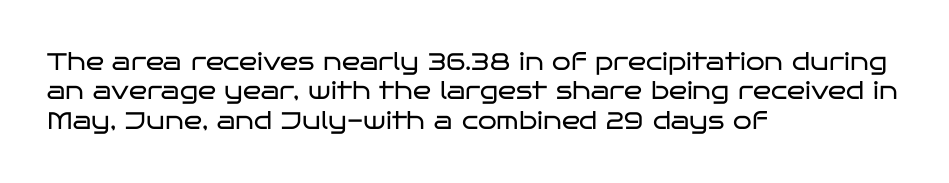
The image shows 24 px text type, upright; set left-aligned, line spacing 1.22x, normal letter spacing, not underlined.
